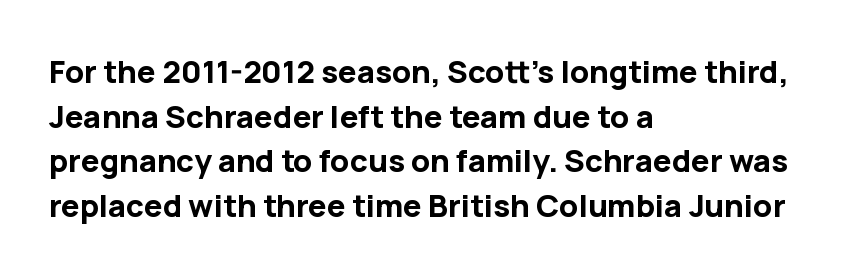
{"serif": "no", "italic": "no", "bold": "yes", "weight": "bold", "width": "normal", "stroke_contrast": "low", "x_height": "medium", "monospaced": "no", "underline": "no", "align": "left", "line_spacing": "normal", "line_spacing_ratio": 1.44, "letter_spacing": "normal", "letter_spacing_em": 0.0, "glyph_px": 31}
